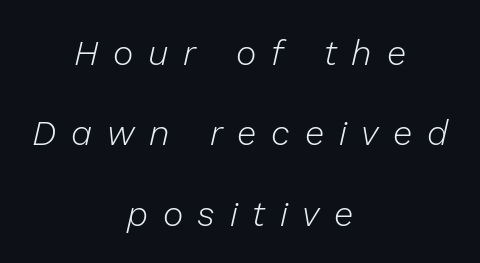
Q: Is the text bold? A: No.
Q: Is the text italic (slanted)? A: Yes, it leans right by about 13 degrees.
Q: Is the text underlined? A: No.
Q: How is the paragraph aligned? A: Centered.
Q: Is the spacing between letters normal or unusually wide? A: Unusually wide.
Q: Is the spacing between lines tight, normal or loose? A: Loose.
Q: Width (condensed, normal, or wide)? A: Normal.
Q: Stroke contrast? A: Low.
Q: x-height? A: Medium.
Q: Monospaced? A: No.
